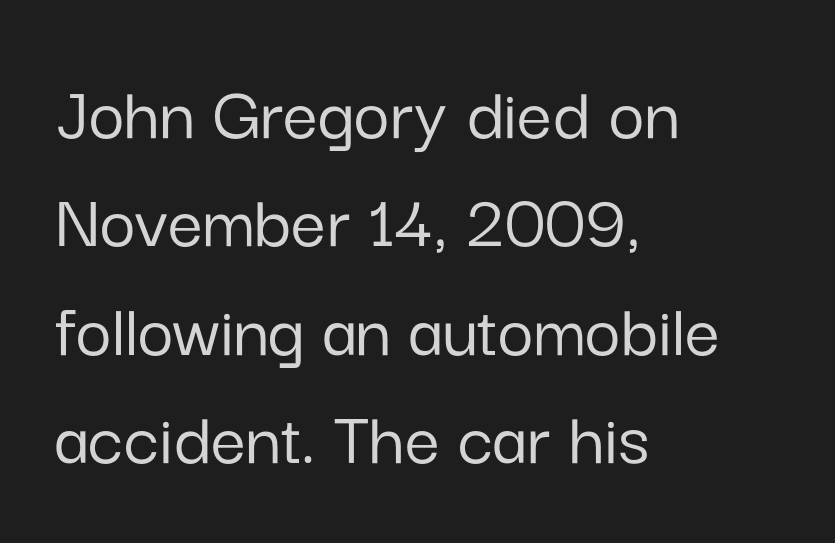
{"serif": "no", "italic": "no", "width": "normal", "stroke_contrast": "low", "x_height": "medium", "monospaced": "no", "underline": "no", "align": "left", "line_spacing": "normal", "line_spacing_ratio": 1.39, "letter_spacing": "normal", "letter_spacing_em": 0.0, "glyph_px": 78}
